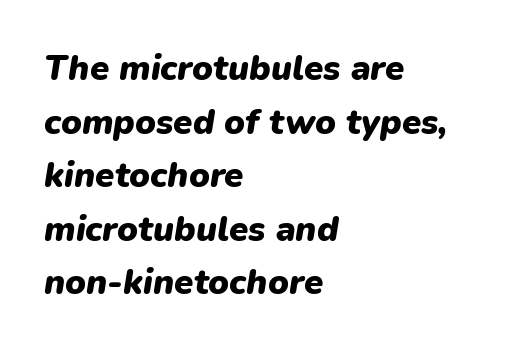
The image shows 35 px heavy type, italic (leaning right); set left-aligned, normal line spacing (1.53x), normal letter spacing, not underlined; low stroke contrast and a medium x-height.
